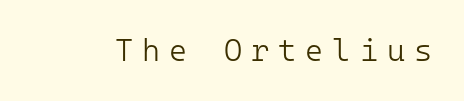
The image shows 31 px light sans-serif type, upright, monospaced; set unusually wide letter spacing (+0.29 em), not underlined; low stroke contrast and a medium x-height.
